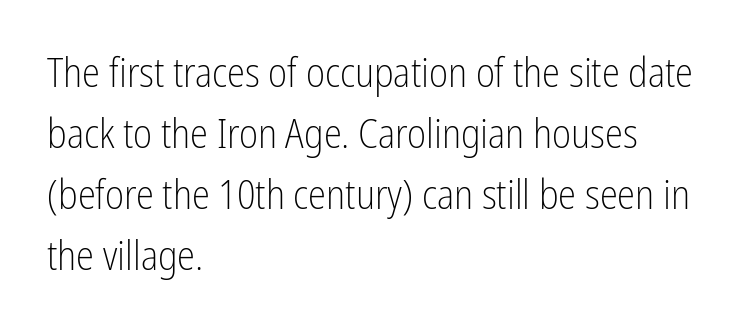
{"serif": "no", "italic": "no", "bold": "no", "weight": "light", "width": "condensed", "stroke_contrast": "low", "x_height": "medium", "monospaced": "no", "underline": "no", "align": "left", "line_spacing": "normal", "line_spacing_ratio": 1.49, "letter_spacing": "normal", "letter_spacing_em": 0.0, "glyph_px": 41}
